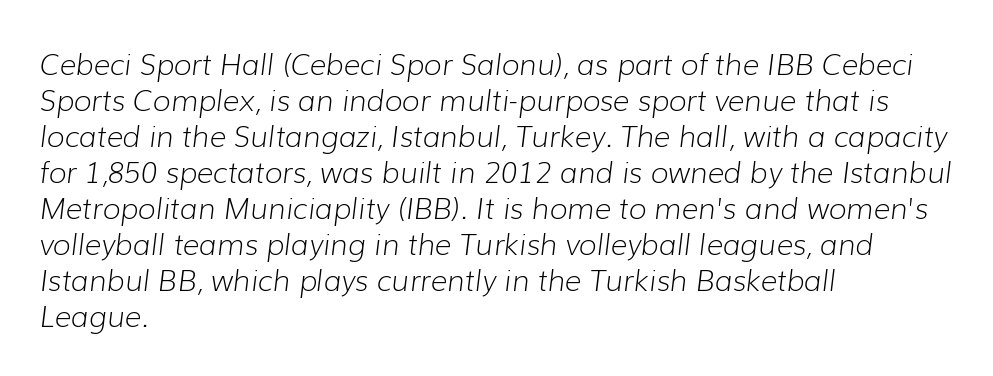
Q: Is the text bold? A: No.
Q: Is the text italic (slanted)? A: Yes, it leans right by about 7 degrees.
Q: Is the text underlined? A: No.
Q: How is the paragraph aligned? A: Left-aligned.
Q: Is the spacing between letters normal or unusually wide? A: Normal.
Q: Width (condensed, normal, or wide)? A: Normal.
Q: Stroke contrast? A: Low.
Q: x-height? A: Medium.
Q: Monospaced? A: No.
